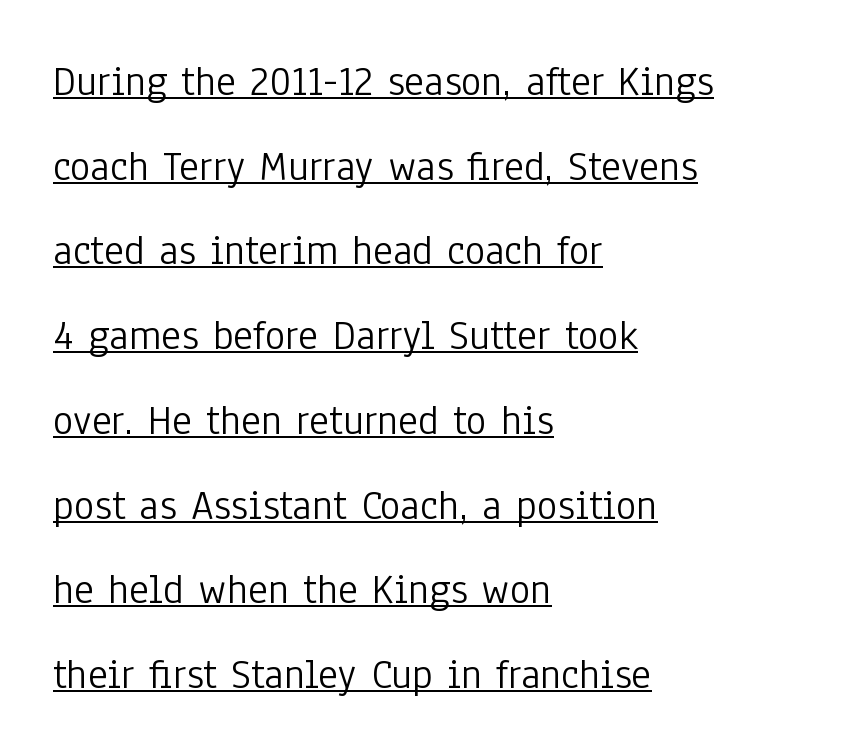
The image shows 43 px light, condensed sans-serif type, upright; set left-aligned, loose line spacing (1.97x), normal letter spacing, underlined; low stroke contrast and a medium x-height.
